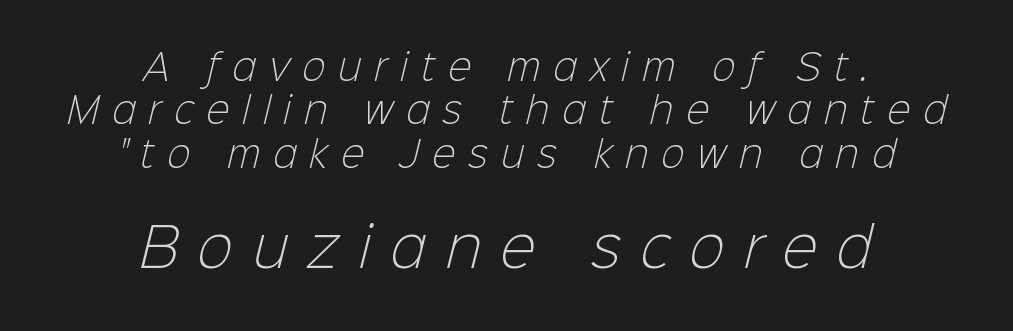
The image shows 53 px light sans-serif type; set centered, line spacing 1.24x, unusually wide letter spacing (+0.37 em), not underlined; the second (bottom) block is 1.51x larger; low stroke contrast and a medium x-height.
